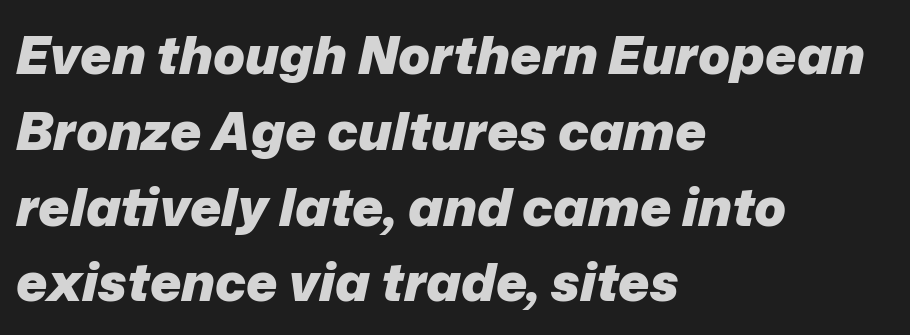
The image shows 53 px heavy type, italic (leaning right); set left-aligned, normal line spacing (1.43x), normal letter spacing, not underlined; low stroke contrast and a medium x-height.
